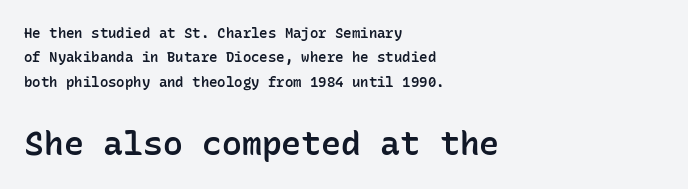
These lines keep a tight, regular rhythm from letter to letter. Anything drawn beneath the words? Only blank space. These lines are rendered in a fixed-pitch font. Every character sits straight up, as roman type does. In this sample the second text group is rendered at the bigger scale. The face used here is a semibold: visibly heavier than regular, lighter than bold.
